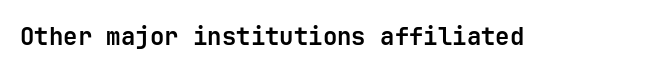
The image shows 24 px bold type, upright; set normal letter spacing, not underlined.
